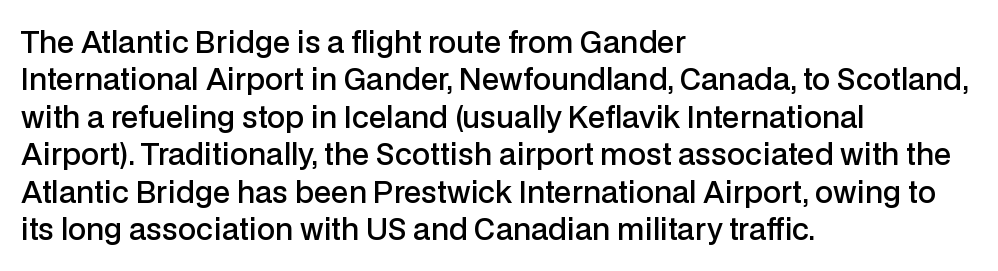
{"serif": "no", "italic": "no", "bold": "semi", "weight": "semibold", "width": "normal", "stroke_contrast": "low", "x_height": "medium", "monospaced": "no", "underline": "no", "align": "left", "line_spacing": "normal", "line_spacing_ratio": 1.29, "letter_spacing": "normal", "letter_spacing_em": 0.0, "glyph_px": 29}
